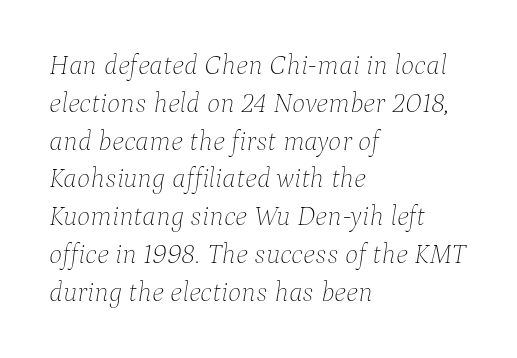
Q: Is the text bold? A: No.
Q: Is the text italic (slanted)? A: Yes, it leans right by about 9 degrees.
Q: Is the text underlined? A: No.
Q: How is the paragraph aligned? A: Left-aligned.
Q: Is the spacing between letters normal or unusually wide? A: Normal.
Q: Is the spacing between lines tight, normal or loose? A: Normal.
Q: Width (condensed, normal, or wide)? A: Normal.
Q: Stroke contrast? A: Low.
Q: x-height? A: Medium.
Q: Monospaced? A: No.
